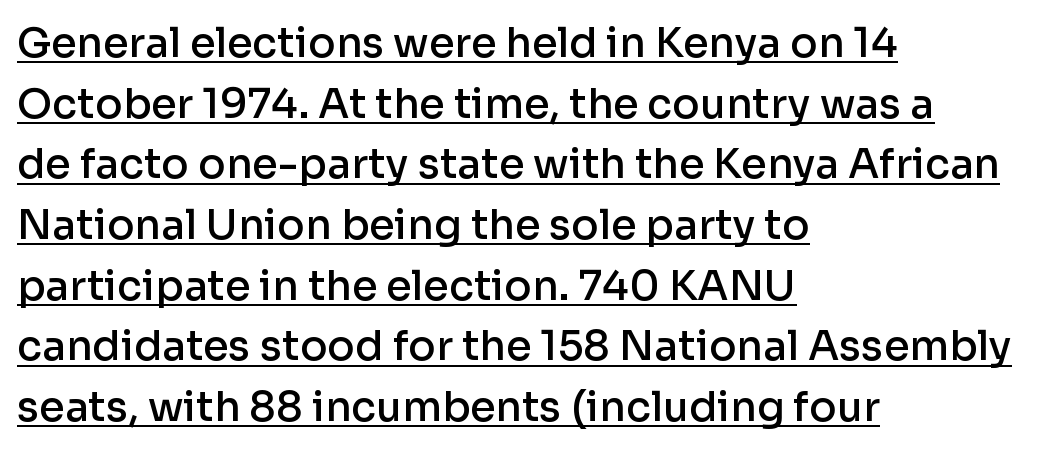
The image shows 41 px semibold sans-serif type, upright; set left-aligned, normal line spacing (1.48x), normal letter spacing, underlined; low stroke contrast and a medium x-height.
